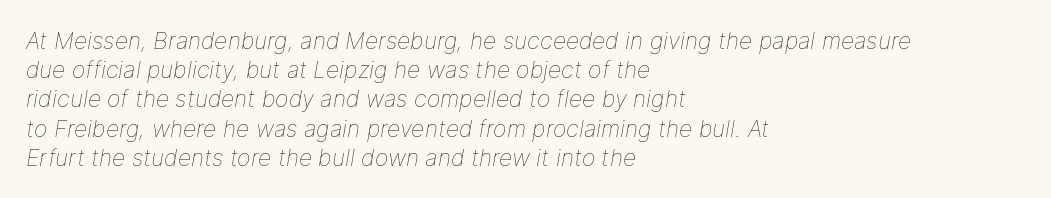
{"italic": "yes", "lean": "right", "slant_degrees": 9, "bold": "no", "underline": "no", "align": "left", "line_spacing": "normal", "line_spacing_ratio": 1.27, "letter_spacing": "normal", "letter_spacing_em": 0.0, "glyph_px": 23}
